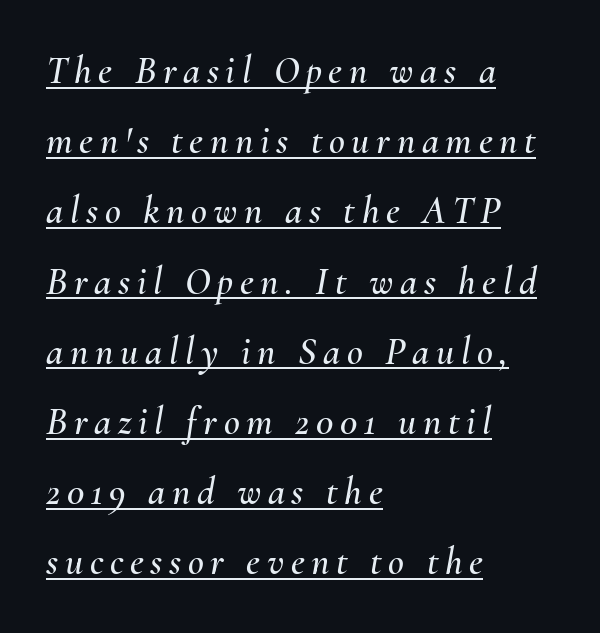
Q: Is the text italic (slanted)? A: Yes, it leans right by about 10 degrees.
Q: Is the text underlined? A: Yes.
Q: How is the paragraph aligned? A: Left-aligned.
Q: Width (condensed, normal, or wide)? A: Normal.
Q: Stroke contrast? A: Medium.
Q: x-height? A: Small.
Q: Monospaced? A: No.
